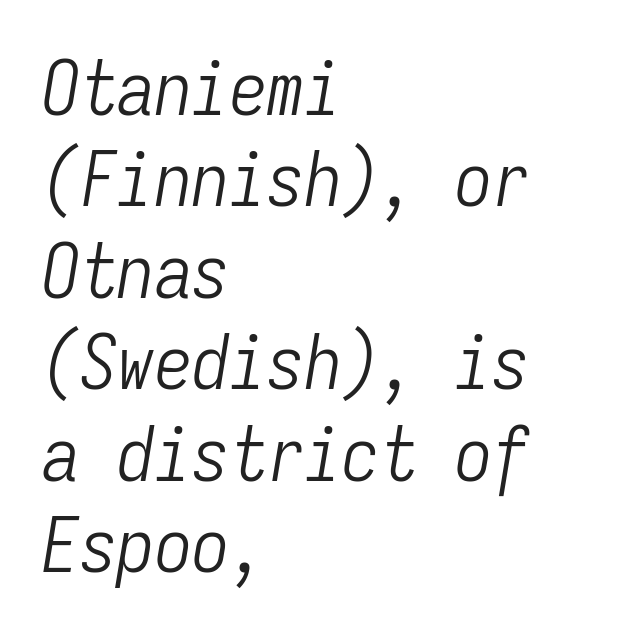
Rule under the text: the space is simply empty. These lines were composed using italics. Each line starts at the same left margin while the right side varies. The rendering uses typewriter-style spacing with identical character cells. The type is set solid horizontally, with unmodified tracking. No heavy texture on the line: the type isn't bold.
